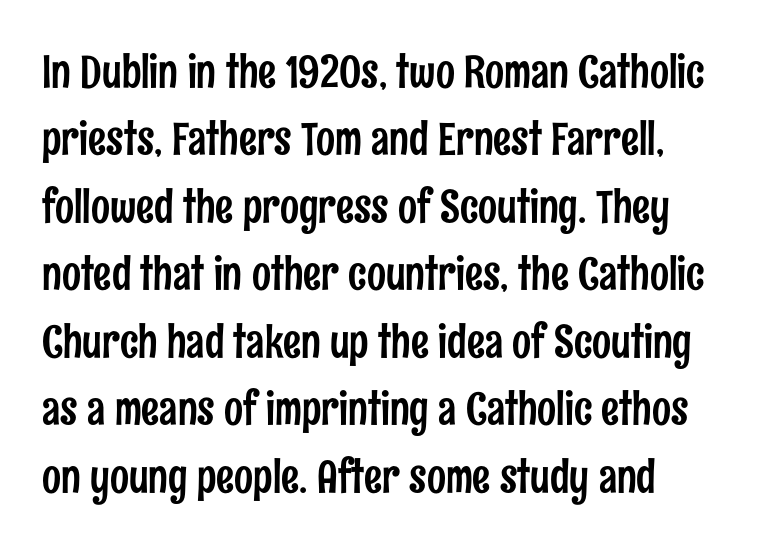
{"serif": "no", "italic": "no", "width": "condensed", "stroke_contrast": "low", "x_height": "medium", "monospaced": "no", "underline": "no", "align": "left", "line_spacing": "normal", "line_spacing_ratio": 1.5, "letter_spacing": "normal", "letter_spacing_em": 0.0, "glyph_px": 45}
